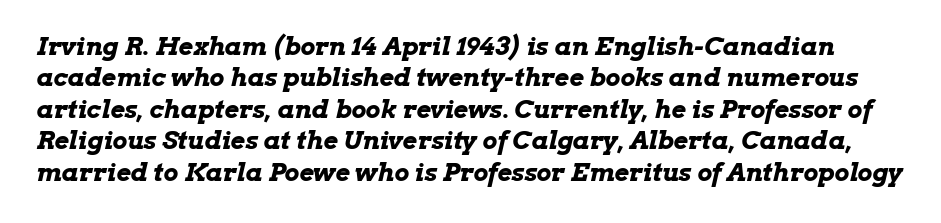
Q: Is the text bold? A: Yes.
Q: Is the text italic (slanted)? A: Yes, it leans right by about 13 degrees.
Q: Is the text underlined? A: No.
Q: Is the spacing between letters normal or unusually wide? A: Normal.
Q: Is the spacing between lines tight, normal or loose? A: Normal.
